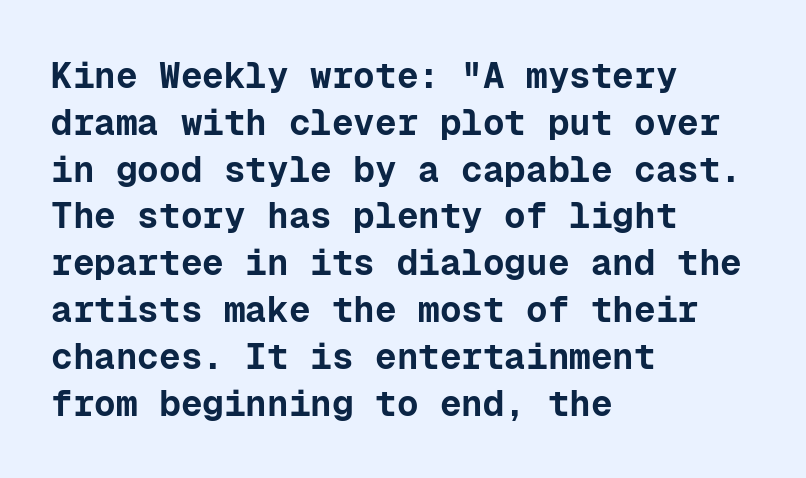
The image shows 36 px bold sans-serif type, upright, monospaced; set left-aligned, normal line spacing (1.3x), normal letter spacing, not underlined; low stroke contrast and a medium x-height.
